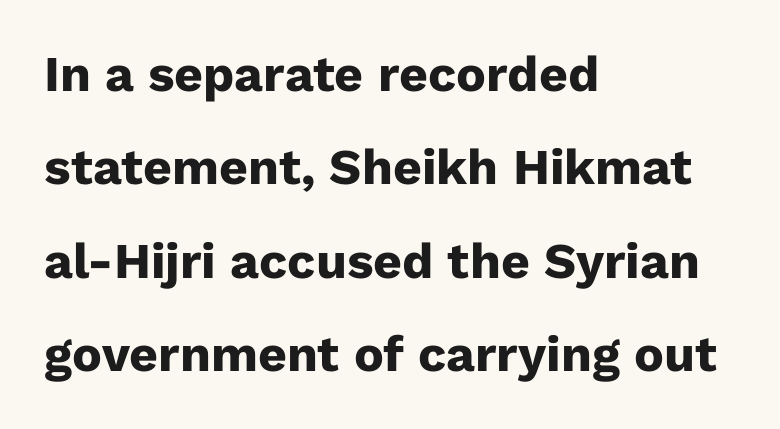
{"serif": "no", "italic": "no", "bold": "yes", "weight": "heavy", "width": "normal", "stroke_contrast": "low", "x_height": "medium", "monospaced": "no", "underline": "no", "align": "left", "line_spacing_ratio": 1.87, "letter_spacing": "normal", "letter_spacing_em": 0.0, "glyph_px": 50}
